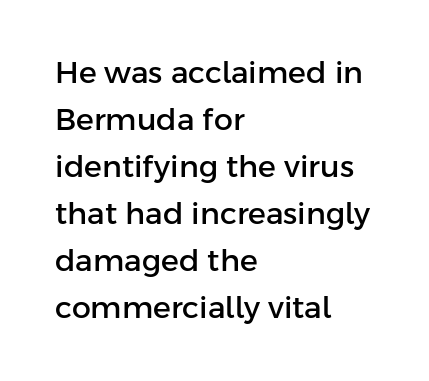
The image shows 30 px sans-serif type, upright; set left-aligned, normal line spacing (1.57x), normal letter spacing, not underlined; low stroke contrast and a medium x-height.
